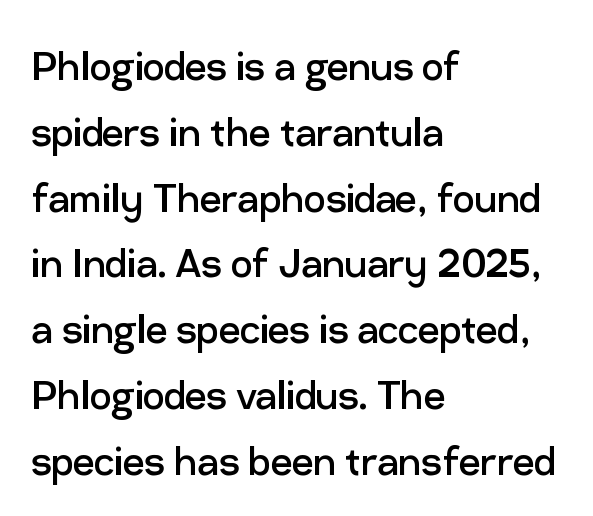
Q: Is the text bold? A: No.
Q: Is the text italic (slanted)? A: No, it is upright.
Q: Is the typeface a serif or a sans-serif typeface? A: Sans-serif.
Q: Is the text underlined? A: No.
Q: How is the paragraph aligned? A: Left-aligned.
Q: Is the spacing between letters normal or unusually wide? A: Normal.
Q: Is the spacing between lines tight, normal or loose? A: Normal.
Q: Width (condensed, normal, or wide)? A: Normal.
Q: Stroke contrast? A: Low.
Q: x-height? A: Medium.
Q: Monospaced? A: No.
